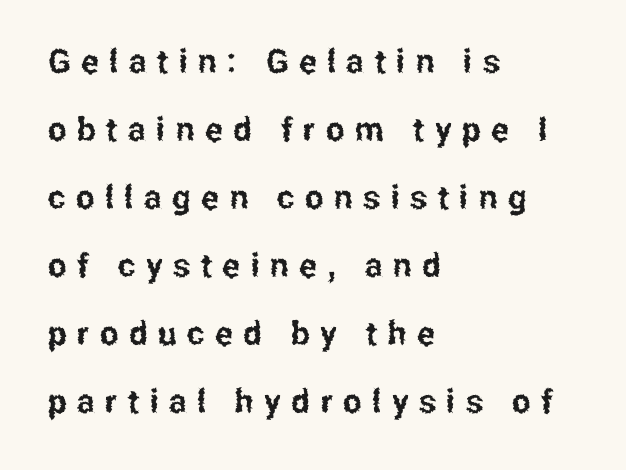
The image shows 33 px condensed sans-serif type, upright; set left-aligned, loose line spacing (2.06x), unusually wide letter spacing (+0.32 em), not underlined; low stroke contrast and a medium x-height.
